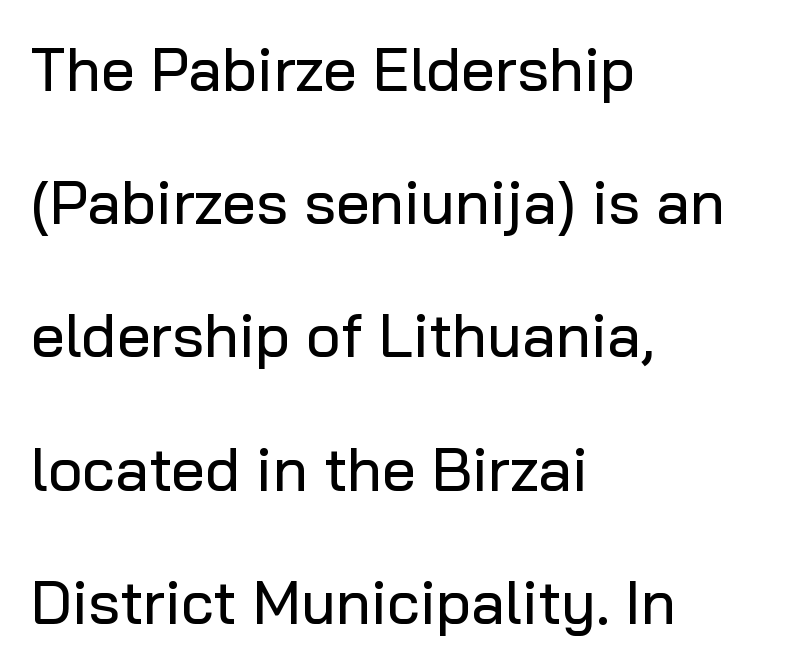
Underlining? Definitely not there. Alignment: flush left. In terms of leading, this rendering errs on the spacious side. Serif or sans? Sans — the stroke terminals are bare. Is this a fixed-width face? No — the glyphs have proportional, varying widths.
